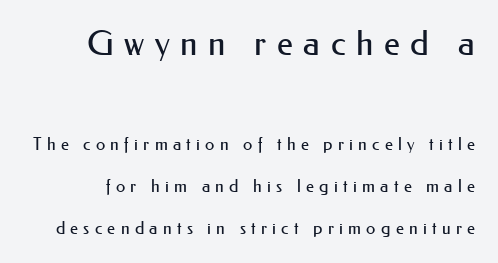
Q: Is the text bold? A: No.
Q: Is the text italic (slanted)? A: No, it is upright.
Q: Is the typeface a serif or a sans-serif typeface? A: Sans-serif.
Q: Is the text underlined? A: No.
Q: Is the spacing between letters normal or unusually wide? A: Unusually wide.
Q: Is the spacing between lines tight, normal or loose? A: Loose.
Q: Which block of text is set in a larger size, the first (top) or the second (bottom)? A: The first (top) one.
Q: Width (condensed, normal, or wide)? A: Normal.
Q: Stroke contrast? A: Medium.
Q: x-height? A: Small.
Q: Monospaced? A: No.
